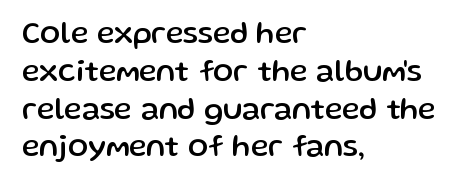
This sample has the flowing, uneven cadence of proportional lettering. Is there much room between lines? A standard amount, neither cramped nor airy. Nope, not italic — everything's standing straight. Type without underlining. Does the type have serifs? No, each stem ends abruptly.
